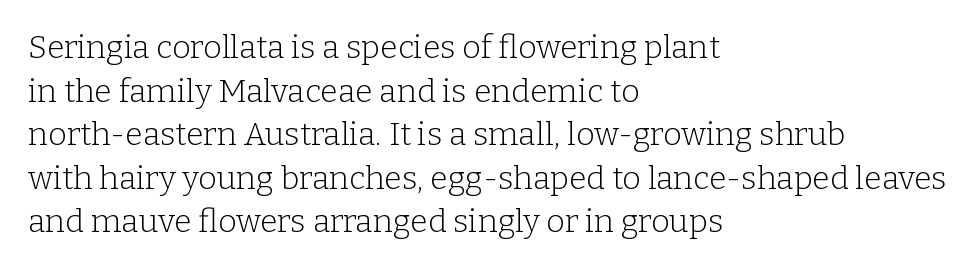
The image shows 32 px light serif type, upright; set left-aligned, normal line spacing (1.36x), normal letter spacing, not underlined; low stroke contrast and a medium x-height.
